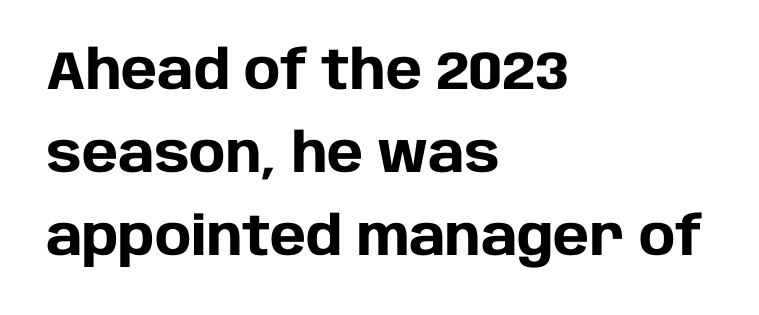
Baseline-to-baseline distance is the conventional proportion of letter height. Is this a fixed-width face? No — the glyphs have proportional, varying widths. A roman cut, with each character standing at attention. Descenders hang freely into open space.
